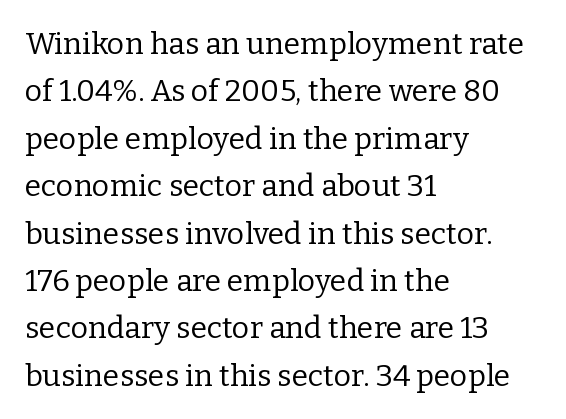
Q: Is the text bold? A: No.
Q: Is the text italic (slanted)? A: No, it is upright.
Q: Is the typeface a serif or a sans-serif typeface? A: Serif.
Q: Is the text underlined? A: No.
Q: How is the paragraph aligned? A: Left-aligned.
Q: Is the spacing between letters normal or unusually wide? A: Normal.
Q: Is the spacing between lines tight, normal or loose? A: Normal.
Q: Width (condensed, normal, or wide)? A: Normal.
Q: Stroke contrast? A: Low.
Q: x-height? A: Medium.
Q: Monospaced? A: No.
